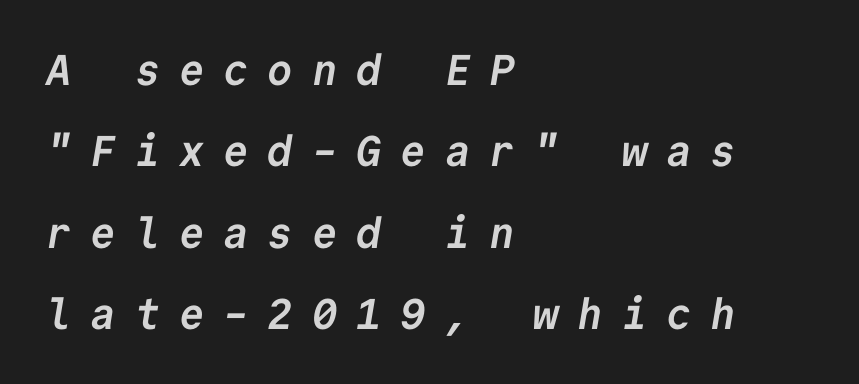
{"serif": "no", "bold": "yes", "weight": "semibold", "width": "normal", "stroke_contrast": "low", "x_height": "medium", "monospaced": "yes", "underline": "no", "align": "left", "line_spacing_ratio": 1.89, "letter_spacing": "wide", "letter_spacing_em": 0.43, "glyph_px": 43}
